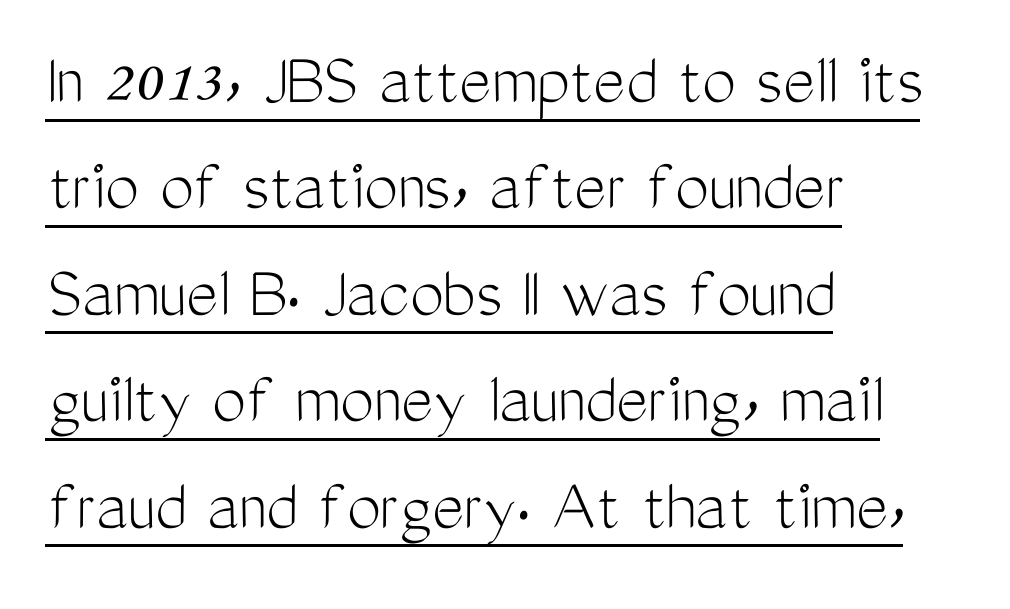
{"serif": "no", "italic": "no", "bold": "no", "weight": "light", "width": "condensed", "stroke_contrast": "medium", "x_height": "medium", "monospaced": "no", "underline": "yes", "align": "left", "line_spacing": "normal", "line_spacing_ratio": 1.4, "letter_spacing": "normal", "letter_spacing_em": 0.0, "glyph_px": 76}
